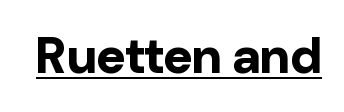
Q: Is the text bold? A: Yes.
Q: Is the text italic (slanted)? A: No, it is upright.
Q: Is the typeface a serif or a sans-serif typeface? A: Sans-serif.
Q: Is the text underlined? A: Yes.
Q: Is the spacing between letters normal or unusually wide? A: Normal.
Q: Width (condensed, normal, or wide)? A: Normal.
Q: Stroke contrast? A: Low.
Q: x-height? A: Medium.
Q: Monospaced? A: No.
